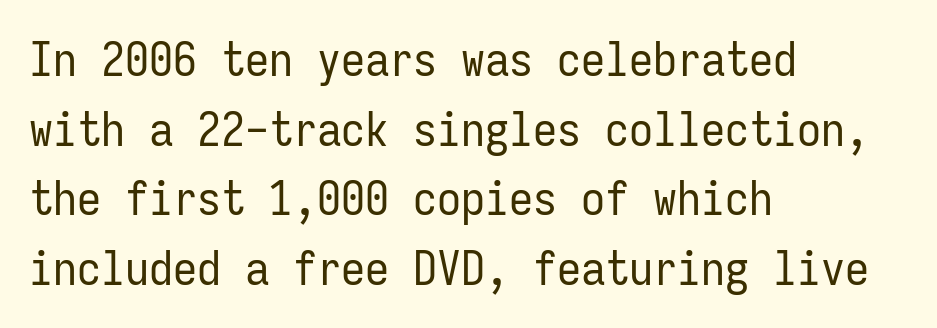
Left-aligned paragraph, ragged on the right. Each letter's strokes conclude bluntly, with no projecting serifs. The passage shown is typed in a monospace face where columns stay perfectly aligned. The cut favours lightness, reaching ordinary text weight at its darkest.
